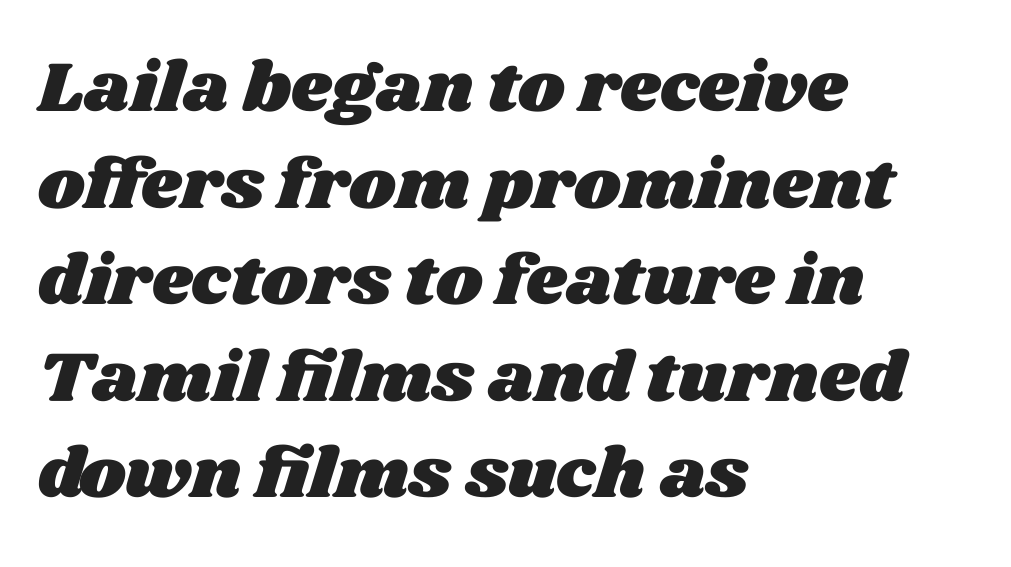
Which margin do the lines hug? The left one — the right edge is uneven. The vertical gap from one line to the next is medium. Characters follow at the spacing the type designer built in. Underline: absent. Here the designer chose a conventional face with non-uniform glyph widths.
